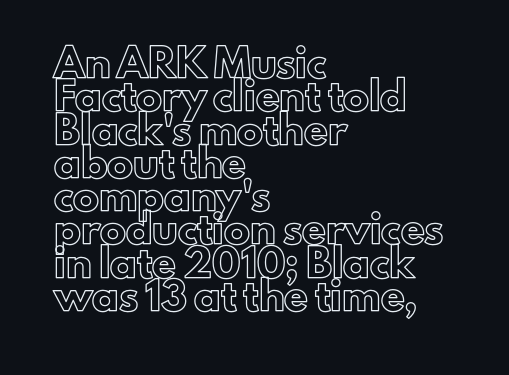
The image shows 26 px text type, upright; set left-aligned, normal line spacing (1.28x), normal letter spacing, not underlined.
